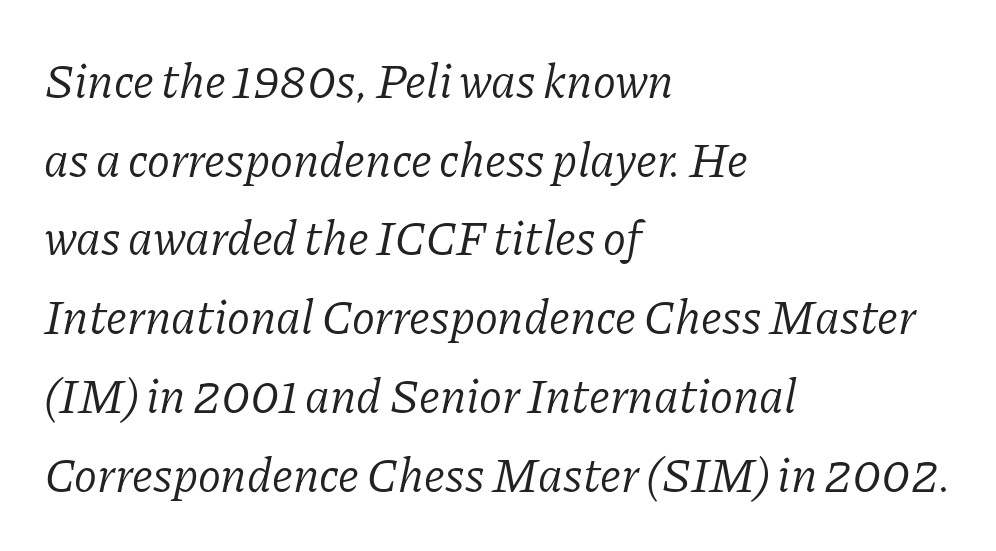
Descenders are the only things crossing below the line. The compositor pushed each line to the left boundary. Students, observe: this is what conventionally led text looks like. This is oblique type, the kind used for emphasis or titles. Is this a fixed-width face? No — the glyphs have proportional, varying widths. The gaps between neighbouring characters are ordinary and unremarkable.
